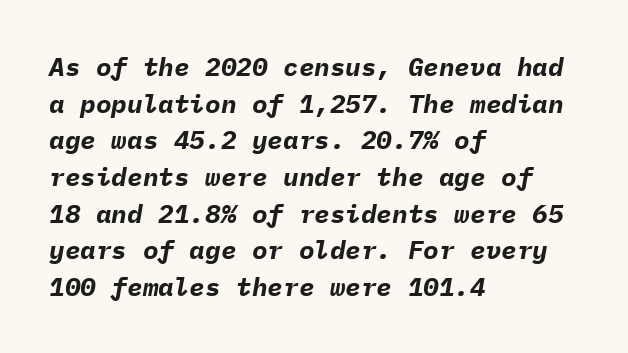
{"italic": "yes", "lean": "right", "slant_degrees": 9, "bold": "yes", "underline": "no", "align": "left", "line_spacing": "normal", "line_spacing_ratio": 1.41, "letter_spacing": "normal", "letter_spacing_em": 0.0, "glyph_px": 26}
